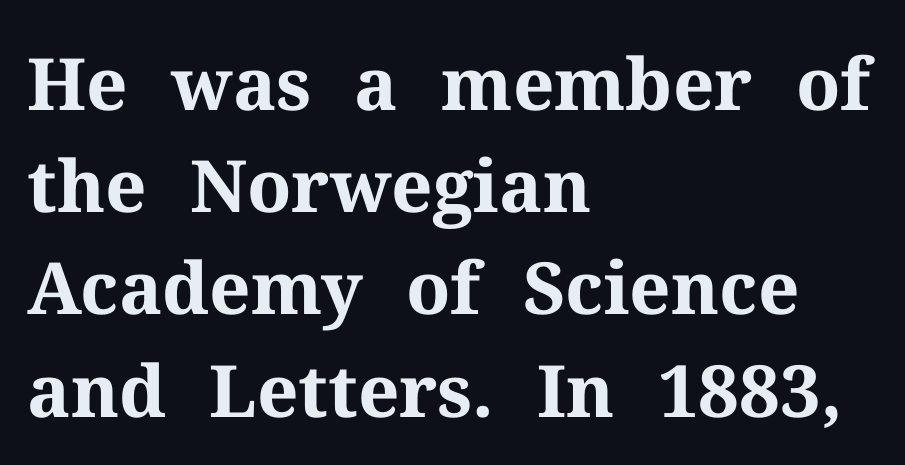
{"serif": "yes", "italic": "no", "bold": "yes", "weight": "bold", "width": "normal", "stroke_contrast": "medium", "x_height": "medium", "monospaced": "no", "underline": "no", "align": "left", "line_spacing": "normal", "line_spacing_ratio": 1.42, "letter_spacing": "normal", "letter_spacing_em": 0.0, "glyph_px": 72}
